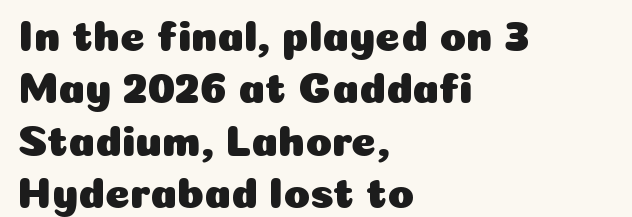
Q: Is the text italic (slanted)? A: No, it is upright.
Q: Is the typeface a serif or a sans-serif typeface? A: Sans-serif.
Q: Is the text underlined? A: No.
Q: How is the paragraph aligned? A: Left-aligned.
Q: Is the spacing between letters normal or unusually wide? A: Normal.
Q: Width (condensed, normal, or wide)? A: Normal.
Q: Stroke contrast? A: Low.
Q: x-height? A: Medium.
Q: Monospaced? A: No.
